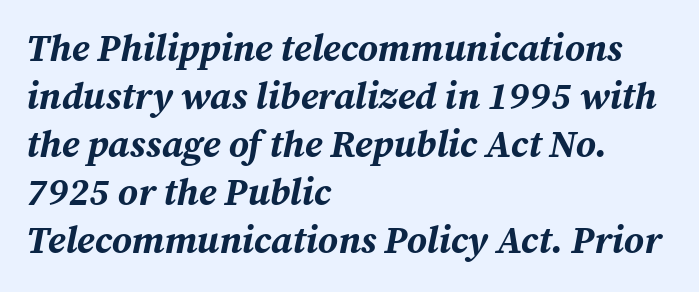
{"italic": "yes", "lean": "right", "slant_degrees": 12, "bold": "yes", "weight": "bold", "width": "normal", "stroke_contrast": "medium", "x_height": "medium", "monospaced": "no", "underline": "no", "align": "left", "line_spacing": "normal", "line_spacing_ratio": 1.26, "letter_spacing": "normal", "letter_spacing_em": 0.0, "glyph_px": 38}
